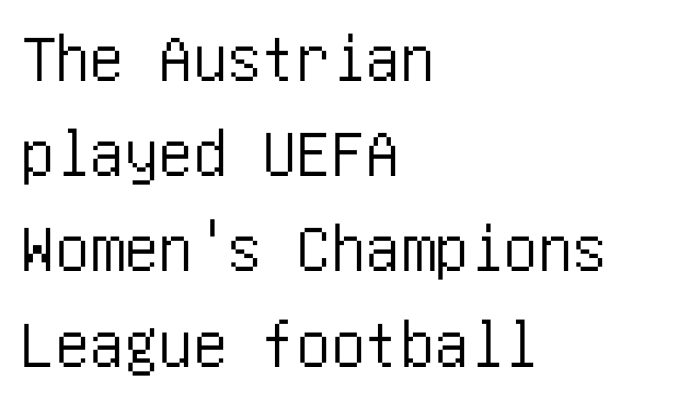
Q: Is the text italic (slanted)? A: No, it is upright.
Q: Is the typeface a serif or a sans-serif typeface? A: Sans-serif.
Q: Is the text underlined? A: No.
Q: How is the paragraph aligned? A: Left-aligned.
Q: Is the spacing between letters normal or unusually wide? A: Normal.
Q: Is the spacing between lines tight, normal or loose? A: Normal.
Q: Width (condensed, normal, or wide)? A: Condensed.
Q: Stroke contrast? A: Low.
Q: x-height? A: Large.
